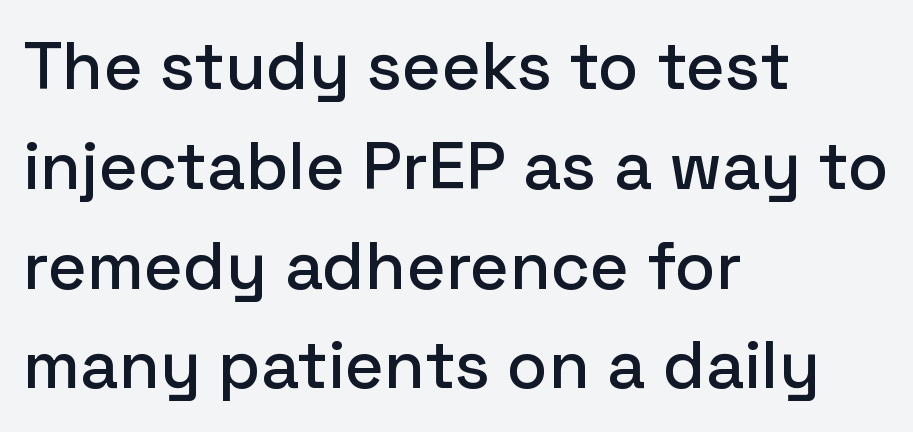
The image shows 67 px sans-serif type, upright; set left-aligned, normal line spacing (1.49x), normal letter spacing, not underlined; low stroke contrast and a medium x-height.
